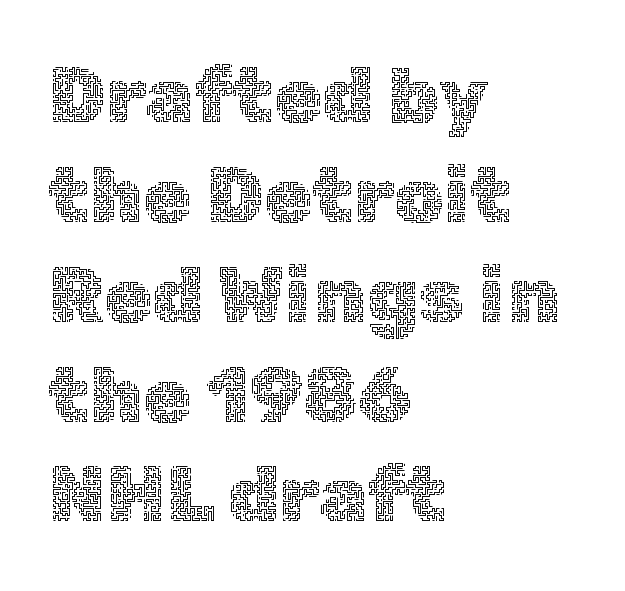
The axis of the letterforms is exactly vertical. What stands out about the letter spacing? Nothing — it is the standard amount. A typesetter would call this proportional, since set widths differ per character. Ink coverage per letter is moderate at most.
